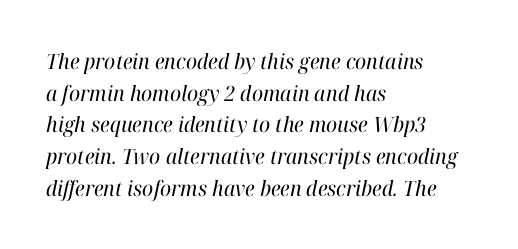
The vertical gap from one line to the next is medium. The space directly below the letters is spotless. The face looks like a standard text weight, possibly lighter. The lines in this sample share a left origin and differ only in where they stop. This sample uses an oblique cut, with every glyph tilted off the vertical. Observe the ordinary spacing: letters are neighbours, not strangers.
